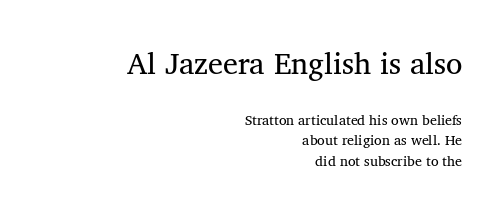
{"serif": "yes", "italic": "no", "bold": "no", "weight": "regular", "width": "normal", "stroke_contrast": "medium", "x_height": "medium", "monospaced": "no", "underline": "no", "align": "right", "line_spacing": "normal", "line_spacing_ratio": 1.46, "letter_spacing": "normal", "letter_spacing_em": 0.0, "larger_block": "first", "size_ratio": 2.14, "glyph_px": 30}
